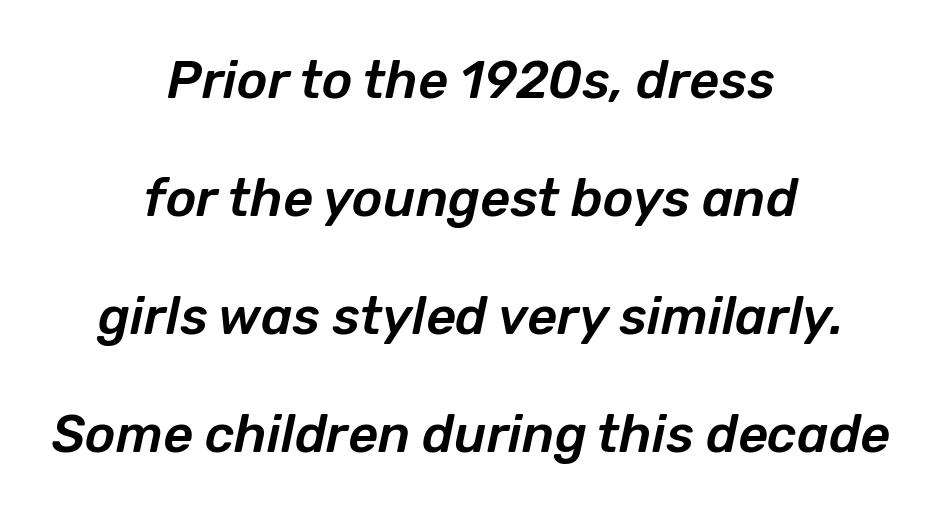
{"italic": "yes", "lean": "right", "slant_degrees": 12, "width": "normal", "stroke_contrast": "low", "x_height": "medium", "monospaced": "no", "underline": "no", "align": "center", "line_spacing": "loose", "line_spacing_ratio": 2.27, "letter_spacing": "normal", "letter_spacing_em": 0.0, "glyph_px": 52}
